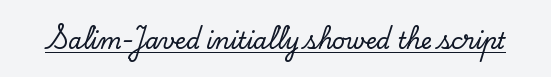
Compared with typical body copy, the letter spacing here is the same. Honestly, the underline is the first thing you notice here.
